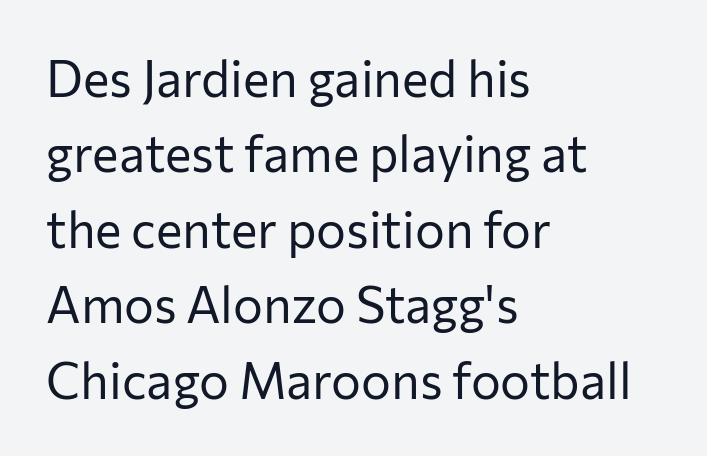
The type family on display is of the sans-serif kind. Quick note: underline off. Here the designer chose a conventional face with non-uniform glyph widths. Weight: not bold — regular or lighter. A typesetter would call this leading conventional body-copy spacing. A student would call this left alignment; a typographer would say flush left, rag right.
